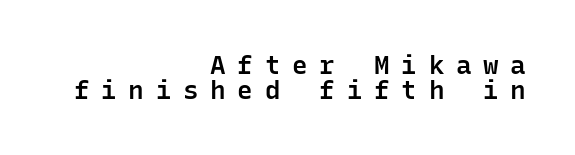
Q: Is the text bold? A: Semi-bold.
Q: Is the text italic (slanted)? A: No, it is upright.
Q: Is the text underlined? A: No.
Q: How is the paragraph aligned? A: Right-aligned.
Q: Is the spacing between letters normal or unusually wide? A: Unusually wide.
Q: Is the spacing between lines tight, normal or loose? A: Tight.
